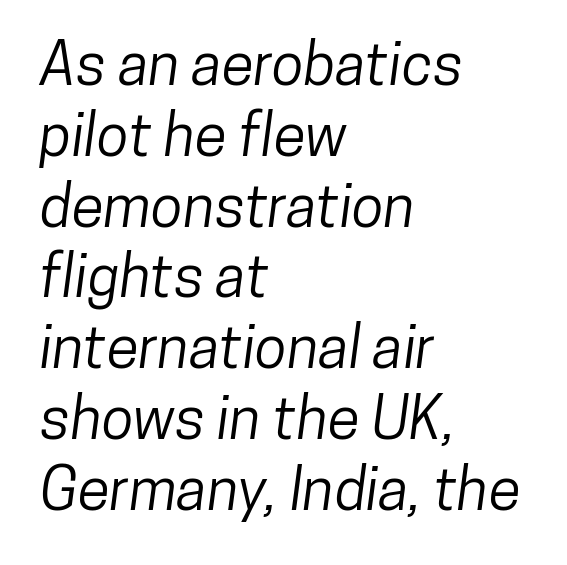
{"serif": "no", "width": "condensed", "stroke_contrast": "low", "x_height": "medium", "monospaced": "no", "underline": "no", "align": "left", "line_spacing_ratio": 1.2, "letter_spacing": "normal", "letter_spacing_em": 0.0, "glyph_px": 59}
